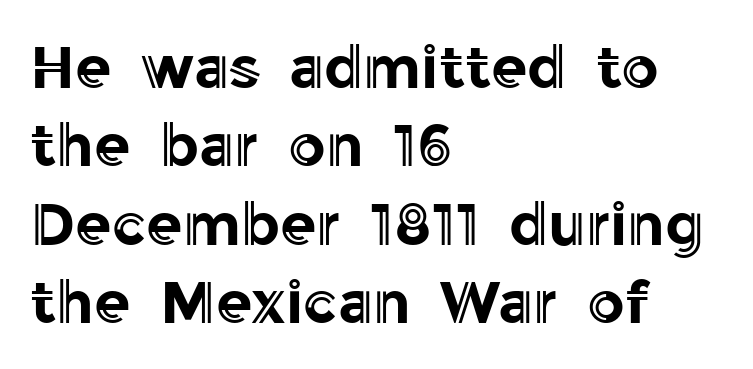
{"italic": "no", "width": "normal", "x_height": "medium", "monospaced": "no", "underline": "no", "align": "left", "line_spacing": "normal", "line_spacing_ratio": 1.33, "letter_spacing": "normal", "letter_spacing_em": 0.0, "glyph_px": 59}
